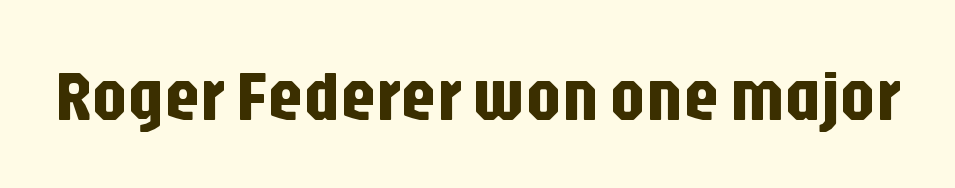
Q: Is the text italic (slanted)? A: No, it is upright.
Q: Is the typeface a serif or a sans-serif typeface? A: Sans-serif.
Q: Is the text underlined? A: No.
Q: Is the spacing between letters normal or unusually wide? A: Normal.
Q: Width (condensed, normal, or wide)? A: Condensed.
Q: Stroke contrast? A: Low.
Q: x-height? A: Large.
Q: Monospaced? A: No.
